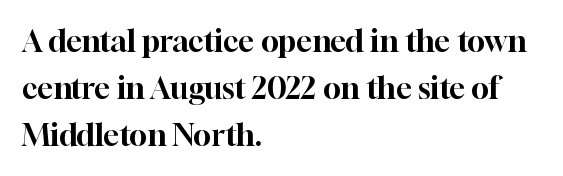
The image shows 30 px serif type, upright; set left-aligned, normal line spacing (1.57x), normal letter spacing, not underlined; high stroke contrast and a medium x-height.
